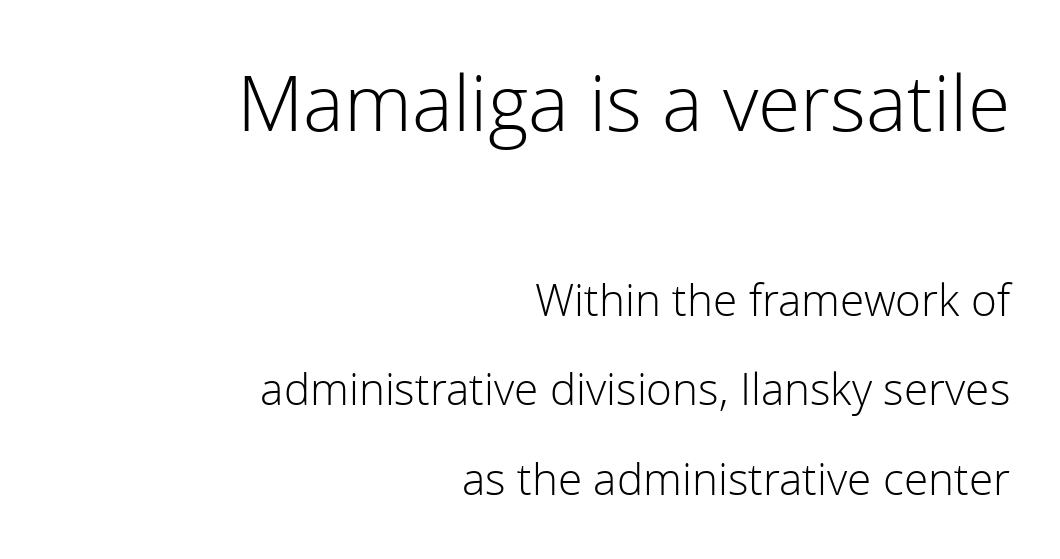
{"serif": "no", "italic": "no", "bold": "no", "weight": "light", "width": "normal", "stroke_contrast": "low", "x_height": "medium", "monospaced": "no", "underline": "no", "align": "right", "line_spacing": "loose", "line_spacing_ratio": 2.04, "letter_spacing": "normal", "letter_spacing_em": 0.0, "larger_block": "first", "size_ratio": 1.75, "glyph_px": 77}
